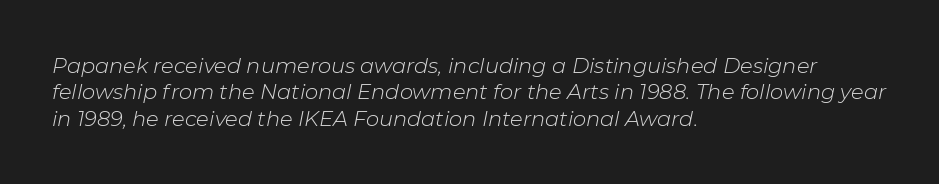
The image shows 21 px text type, italic (leaning right); set left-aligned, normal line spacing (1.26x), normal letter spacing, not underlined.
